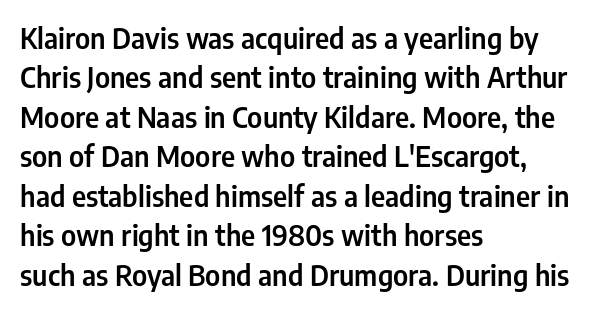
The image shows 28 px condensed sans-serif type, upright; set left-aligned, normal line spacing (1.41x), normal letter spacing, not underlined; low stroke contrast and a medium x-height.
